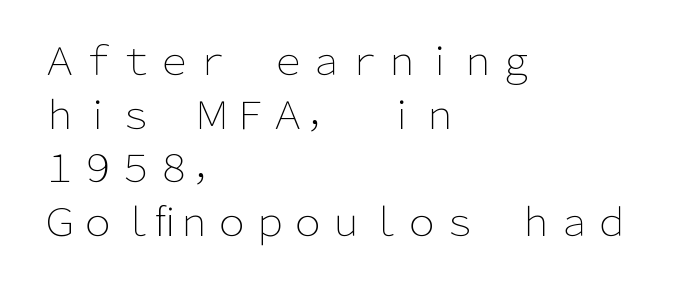
The image shows 38 px light sans-serif type, upright; set left-aligned, normal line spacing (1.41x), normal letter spacing, not underlined; low stroke contrast and a medium x-height.
